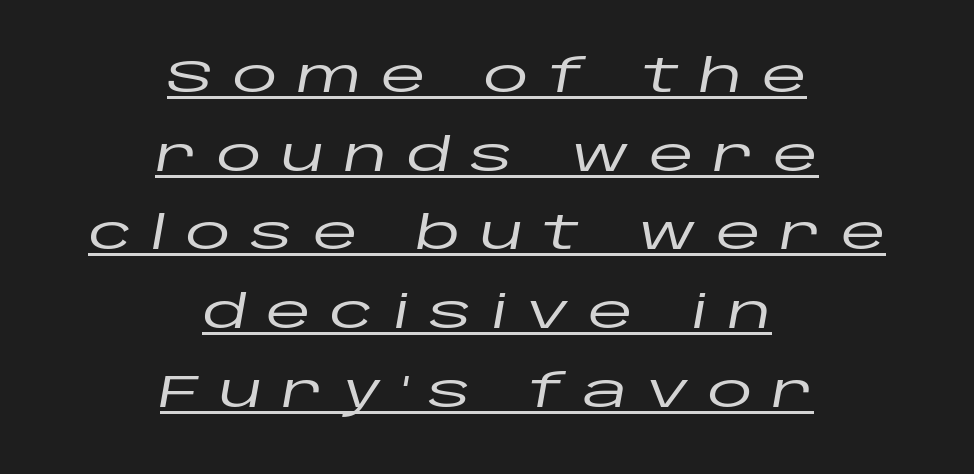
{"italic": "yes", "lean": "right", "slant_degrees": 10, "width": "wide", "stroke_contrast": "low", "x_height": "large", "monospaced": "no", "underline": "yes", "align": "center", "line_spacing_ratio": 1.71, "letter_spacing": "wide", "letter_spacing_em": 0.42, "glyph_px": 46}
